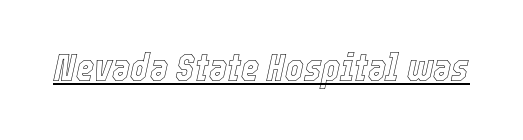
Q: Is the text italic (slanted)? A: Yes, it leans right by about 12 degrees.
Q: Is the text underlined? A: Yes.
Q: Is the spacing between letters normal or unusually wide? A: Normal.
Q: Width (condensed, normal, or wide)? A: Condensed.
Q: x-height? A: Medium.
Q: Monospaced? A: No.
